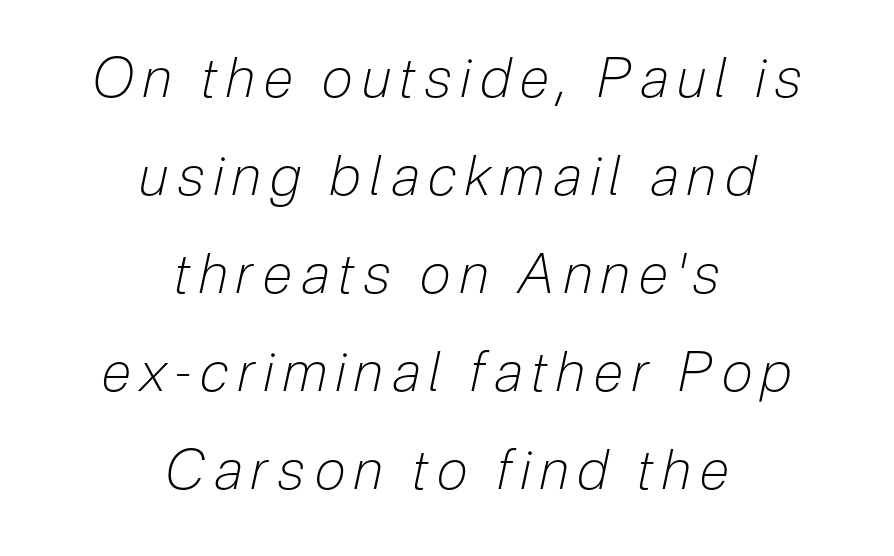
Q: Is the text bold? A: No.
Q: Is the text italic (slanted)? A: Yes, it leans right by about 12 degrees.
Q: Is the text underlined? A: No.
Q: How is the paragraph aligned? A: Centered.
Q: Width (condensed, normal, or wide)? A: Condensed.
Q: Stroke contrast? A: Low.
Q: x-height? A: Medium.
Q: Monospaced? A: No.
